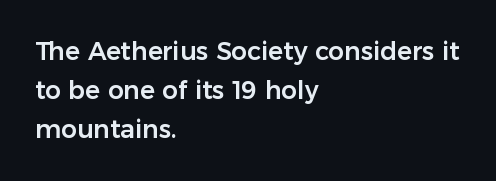
The image shows 25 px text type, upright; set left-aligned, normal line spacing (1.57x), normal letter spacing, not underlined.
